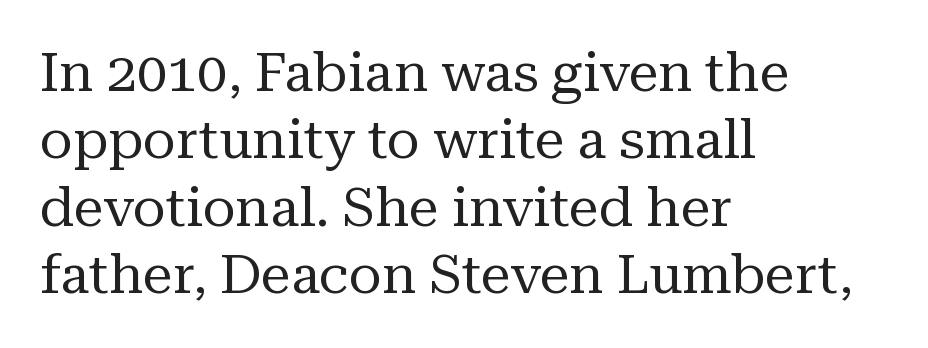
Q: Is the text bold? A: No.
Q: Is the text italic (slanted)? A: No, it is upright.
Q: Is the typeface a serif or a sans-serif typeface? A: Serif.
Q: Is the text underlined? A: No.
Q: How is the paragraph aligned? A: Left-aligned.
Q: Is the spacing between letters normal or unusually wide? A: Normal.
Q: Is the spacing between lines tight, normal or loose? A: Normal.
Q: Width (condensed, normal, or wide)? A: Normal.
Q: Stroke contrast? A: Medium.
Q: x-height? A: Medium.
Q: Monospaced? A: No.
